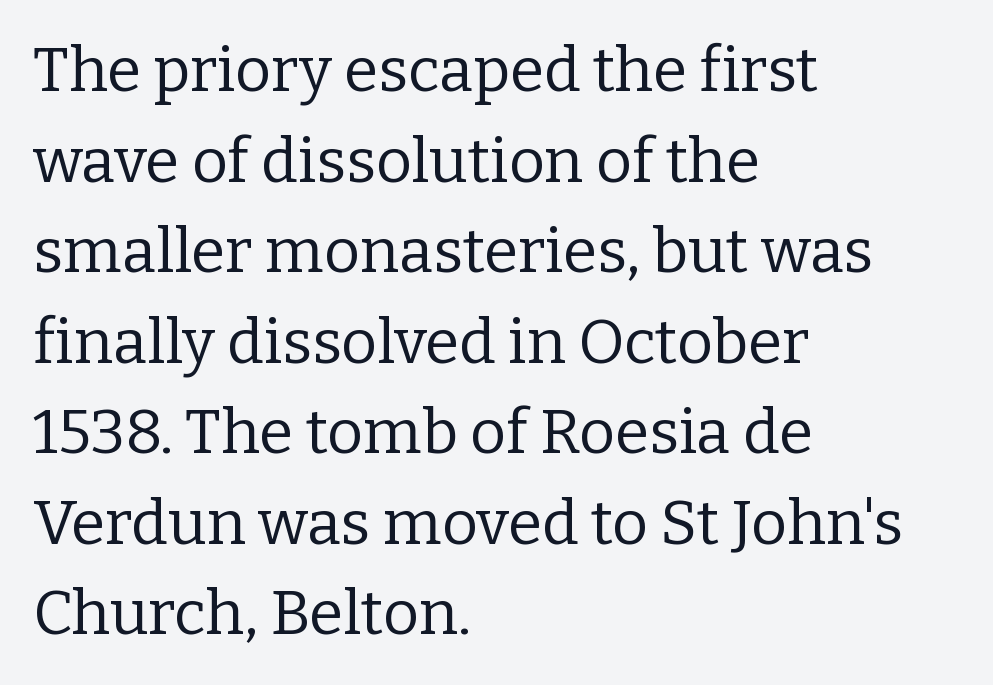
Character widths vary here, with narrow letters taking less room than wide ones. No word sits above an underline. This block has exactly the height ordinary leading produces. Notice how the stems are strictly vertical — no italics here. Visually the block forms a straight wall on the left and a jagged coastline on the right. These lines are composed in type with serifs.
